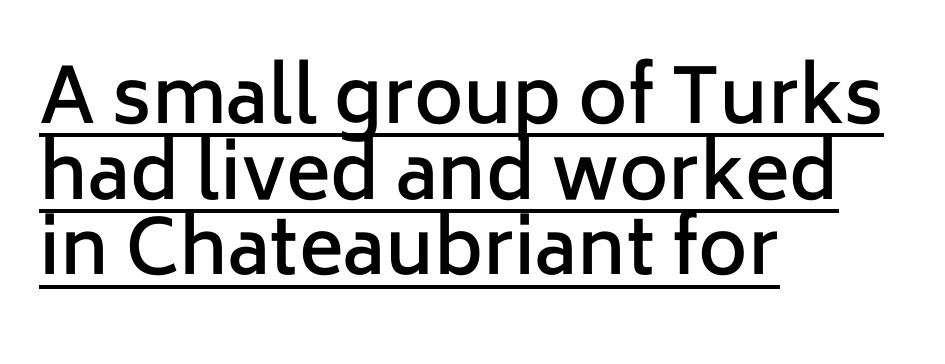
Alignment: flush left. This sample trades vertical openness for compactness between lines. The typeface chosen for these lines omits serifs. Character widths vary here, with narrow letters taking less room than wide ones.
